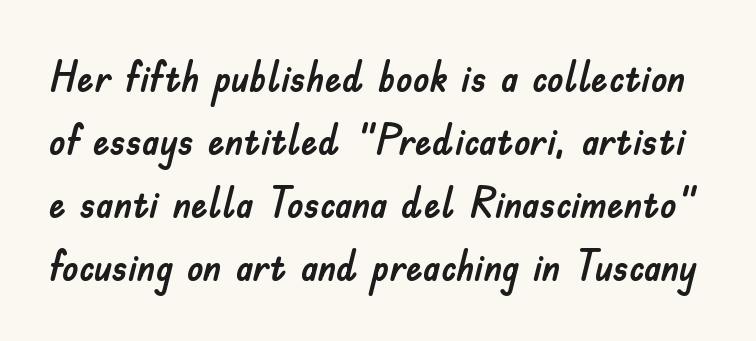
Does the leading feel generous? No, just average. The glyphs in this specimen are sans serif. Words appear dense and cohesive because spacing is normal. A clean baseline with only descenders dipping below it. Spacing verdict: proportional, widths tailored to each character.
